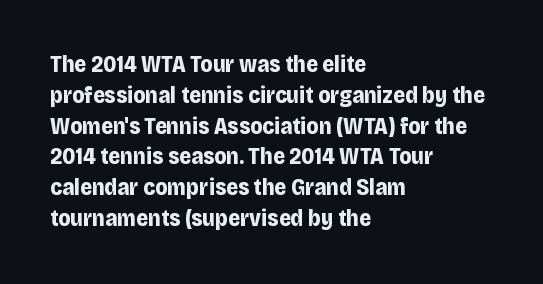
Q: Is the text bold? A: Yes.
Q: Is the text italic (slanted)? A: No, it is upright.
Q: Is the text underlined? A: No.
Q: How is the paragraph aligned? A: Left-aligned.
Q: Is the spacing between letters normal or unusually wide? A: Normal.
Q: Is the spacing between lines tight, normal or loose? A: Normal.
